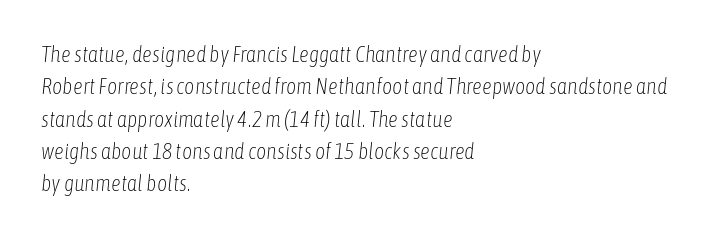
Q: Is the text bold? A: No.
Q: Is the text italic (slanted)? A: Yes, it leans right by about 6 degrees.
Q: Is the text underlined? A: No.
Q: How is the paragraph aligned? A: Left-aligned.
Q: Is the spacing between letters normal or unusually wide? A: Normal.
Q: Is the spacing between lines tight, normal or loose? A: Normal.
